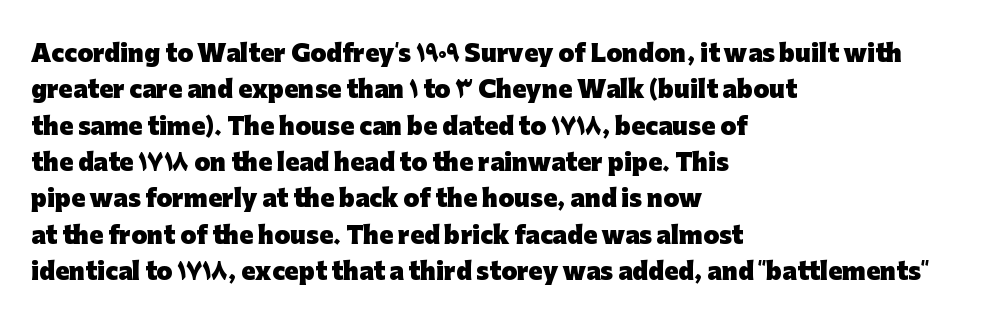
The text block is weighted toward the left margin, trailing off unevenly rightward. These lines carry a lot of weight — the face is fully bold. The letters stand upright; this is a roman face. Each row of text sits above clean, open space. This rendering leaves character spacing at its baseline value.
